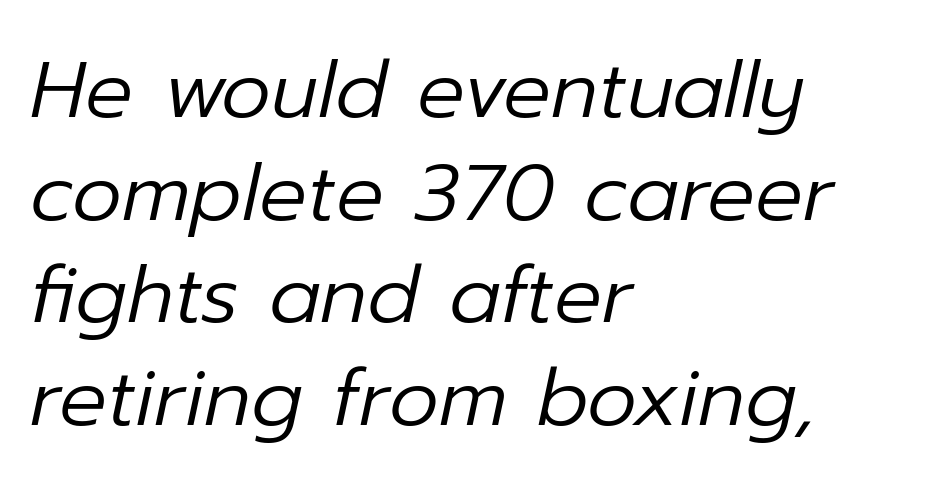
{"italic": "yes", "lean": "right", "slant_degrees": 12, "bold": "no", "weight": "regular", "width": "normal", "stroke_contrast": "low", "x_height": "medium", "monospaced": "no", "underline": "no", "align": "left", "line_spacing": "normal", "line_spacing_ratio": 1.3, "letter_spacing": "normal", "letter_spacing_em": 0.0, "glyph_px": 79}
